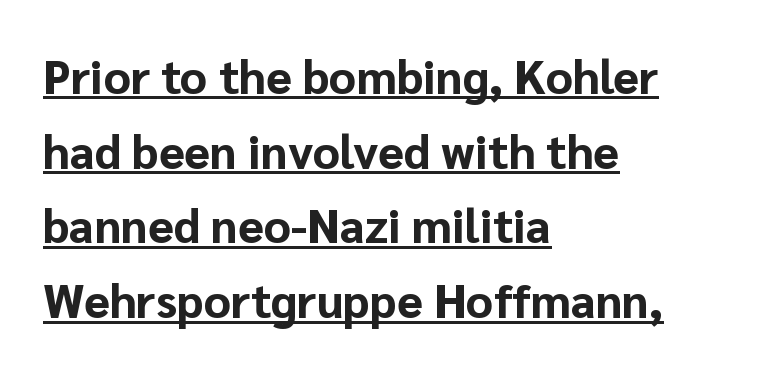
Every row of glyphs begins at an identical x-position on the left. These lines sit exactly where default settings would place them. Unlike a traditional serif, this face leaves its strokes unadorned. Default kerning and tracking; the words read as compact shapes. Upright lettering throughout. Underlined type.
